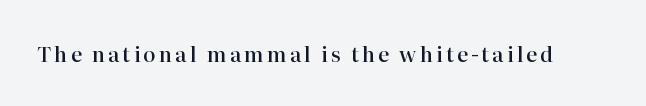
{"italic": "no", "bold": "semi", "underline": "no", "glyph_px": 21}
